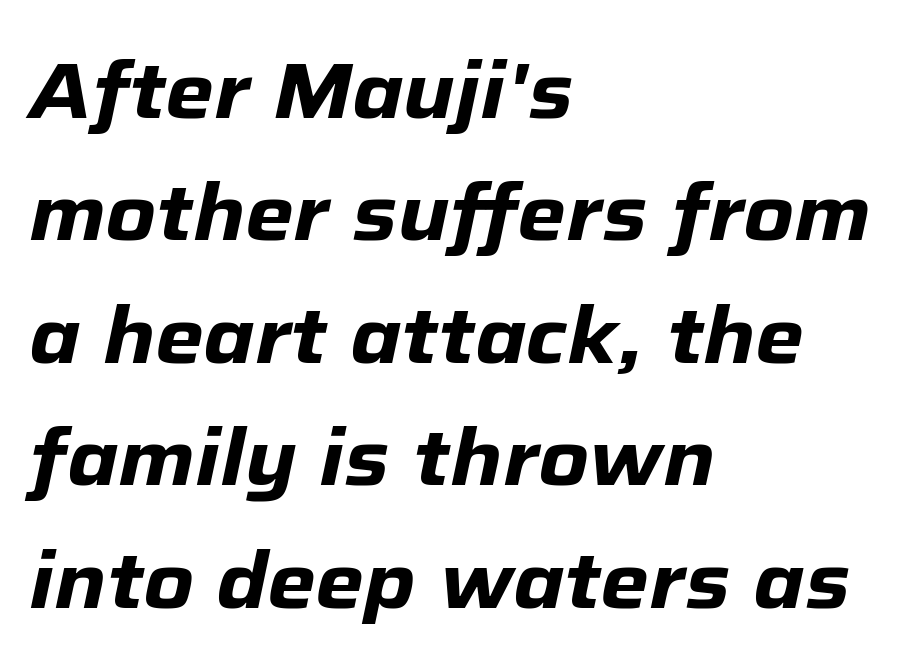
Thick stems and heavy bowls — unmistakably bold. The passage shown is typed in a proportional face where columns would drift. A classic flush-left, rag-right setting is used for this passage. Quick note: italic.
